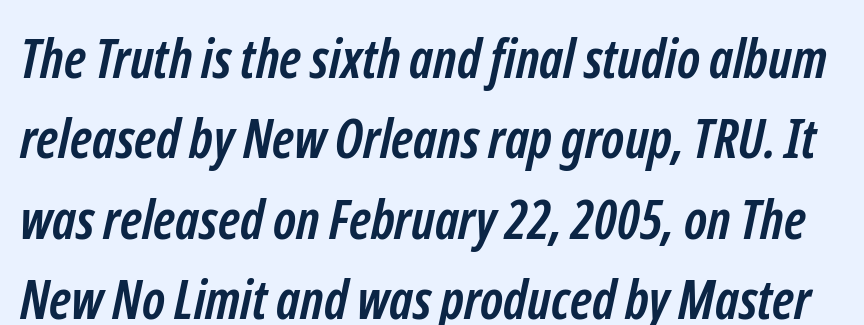
Compared with typical body copy, the letter spacing here is the same. Compared with an ordinary text face, these strokes are far heavier — a full bold. Spacing verdict: proportional, widths tailored to each character. This sample keeps an unexceptional amount of space between lines.
